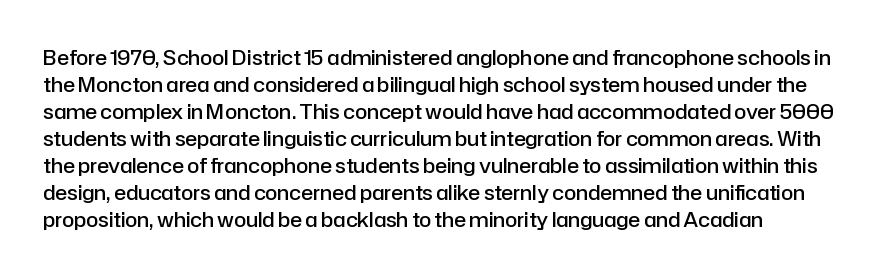
Designer's note — italics off, roman on. These lines are set flush left with a ragged right edge. The area under the type is left untouched. A normal amount of white space separates one row of letters from the next.
